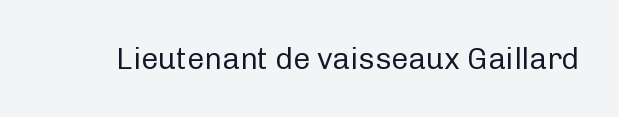
Q: Is the text bold? A: No.
Q: Is the text italic (slanted)? A: No, it is upright.
Q: Is the typeface a serif or a sans-serif typeface? A: Sans-serif.
Q: Is the text underlined? A: No.
Q: Is the spacing between letters normal or unusually wide? A: Normal.
Q: Width (condensed, normal, or wide)? A: Normal.
Q: Stroke contrast? A: Low.
Q: x-height? A: Medium.
Q: Monospaced? A: No.
